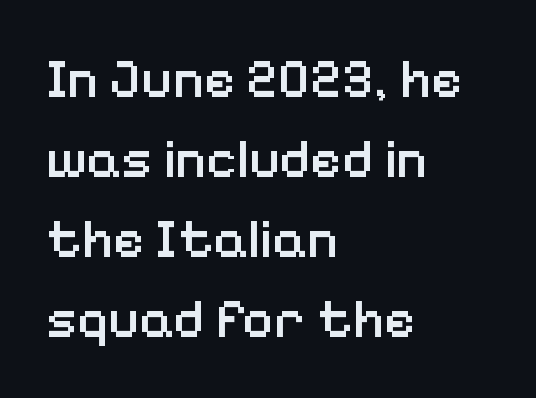
{"serif": "no", "italic": "no", "bold": "semi", "weight": "semibold", "width": "normal", "stroke_contrast": "low", "x_height": "medium", "monospaced": "no", "underline": "no", "align": "left", "line_spacing": "normal", "line_spacing_ratio": 1.48, "letter_spacing": "normal", "letter_spacing_em": 0.0, "glyph_px": 54}
